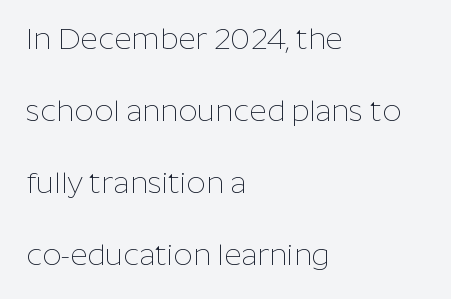
Grotesque or geometric, the face here clearly has no serifs. Successive baselines arrive slowly, with a big drop between each. Each line starts at the same left margin while the right side varies. The letters advance in unequal steps, a hallmark of proportional type. A bare baseline throughout the passage.
